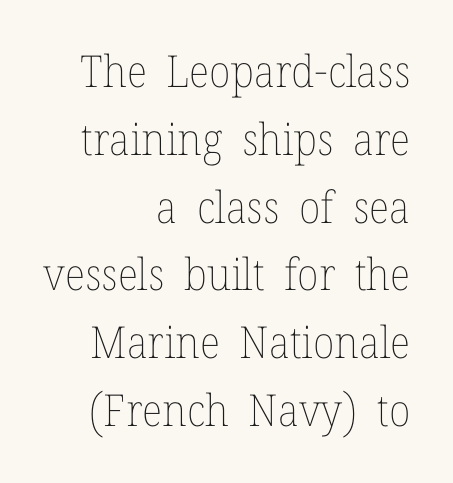
{"italic": "no", "bold": "no", "weight": "thin", "width": "normal", "stroke_contrast": "low", "x_height": "medium", "monospaced": "no", "underline": "no", "align": "right", "line_spacing": "normal", "line_spacing_ratio": 1.54, "letter_spacing": "normal", "letter_spacing_em": 0.0, "glyph_px": 44}
